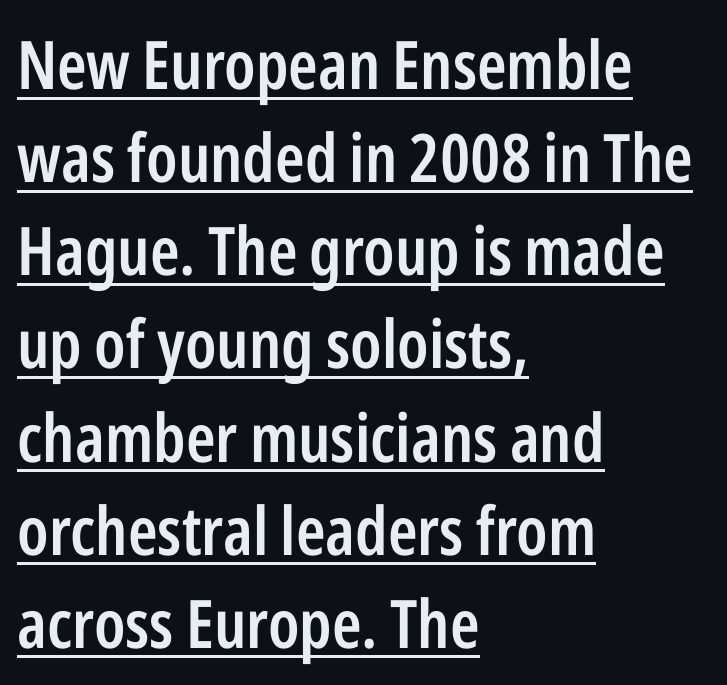
This rendering uses left alignment, leaving the right contour irregular. Check where the strokes stop: nothing finishes them off — pure sans. How would I describe the line gaps? Plain and ordinary. These lines are rendered in a variable-pitch font. Nobody touched the tracking dial on this one.
